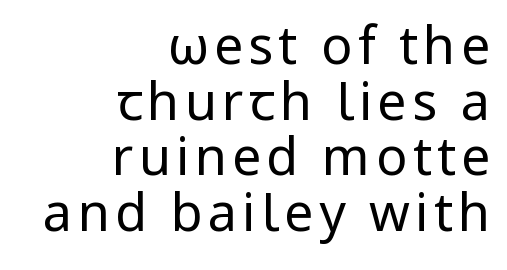
The image shows 52 px regular-weight sans-serif type, upright; set right-aligned, tight line spacing (1.07x), not underlined; low stroke contrast and a medium x-height.
